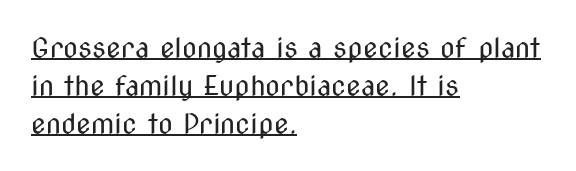
Heft: none added — not bold. Posture: upright roman. Underlining? Definitely there. The ragged edge is on the right, which tells us the setting is flush left. If you measured baseline to baseline, you'd find a middling distance. Nobody touched the tracking dial on this one.
